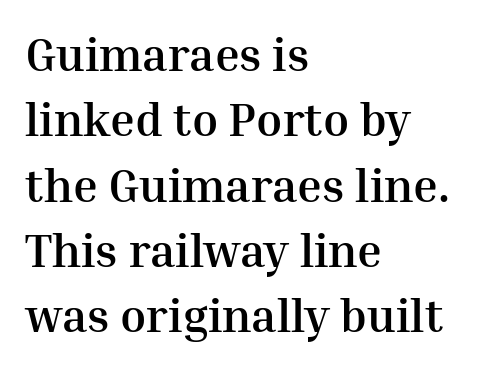
How would I describe the line gaps? Plain and ordinary. Unlike a clean sans, this face finishes its strokes with serifs. Short and long lines alike share a common starting point at left. The rendering uses natural spacing where letterforms have individual widths.
